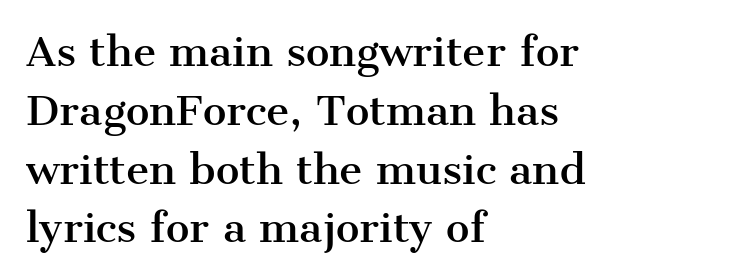
Q: Is the text italic (slanted)? A: No, it is upright.
Q: Is the typeface a serif or a sans-serif typeface? A: Serif.
Q: Is the text underlined? A: No.
Q: How is the paragraph aligned? A: Left-aligned.
Q: Is the spacing between letters normal or unusually wide? A: Normal.
Q: Is the spacing between lines tight, normal or loose? A: Normal.
Q: Width (condensed, normal, or wide)? A: Normal.
Q: Stroke contrast? A: Medium.
Q: x-height? A: Medium.
Q: Monospaced? A: No.
